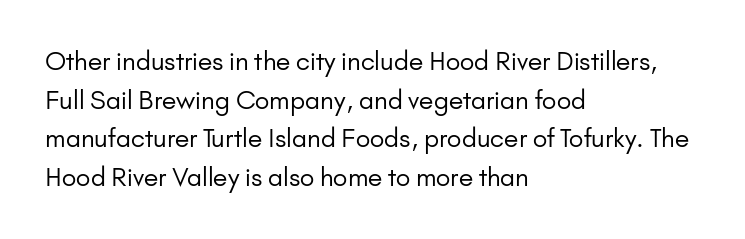
The image shows 25 px text type, upright; set left-aligned, normal line spacing (1.55x), normal letter spacing, not underlined.
